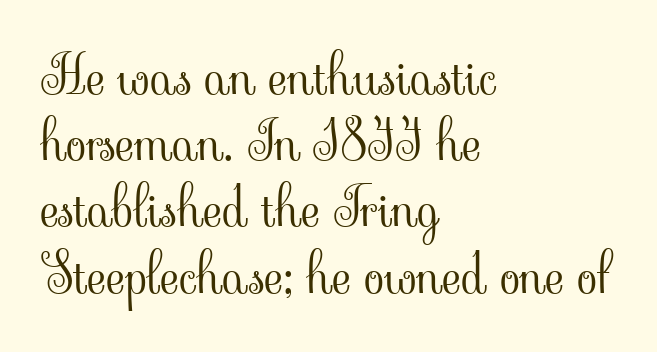
Q: Is the text bold? A: No.
Q: Is the text italic (slanted)? A: No, it is upright.
Q: Is the typeface a serif or a sans-serif typeface? A: Serif.
Q: Is the text underlined? A: No.
Q: How is the paragraph aligned? A: Left-aligned.
Q: Is the spacing between letters normal or unusually wide? A: Normal.
Q: Is the spacing between lines tight, normal or loose? A: Normal.
Q: Width (condensed, normal, or wide)? A: Normal.
Q: Stroke contrast? A: Low.
Q: x-height? A: Small.
Q: Monospaced? A: No.
